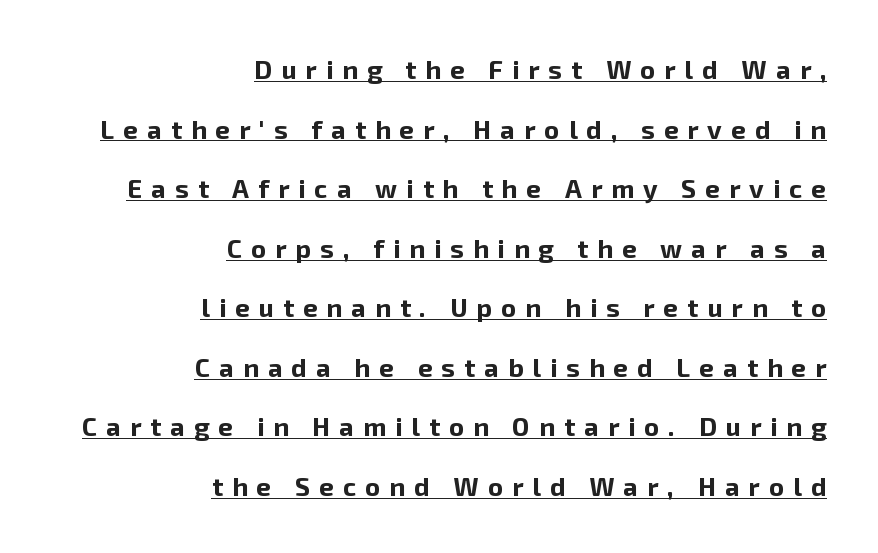
Q: Is the text bold? A: Yes.
Q: Is the text italic (slanted)? A: No, it is upright.
Q: Is the text underlined? A: Yes.
Q: How is the paragraph aligned? A: Right-aligned.
Q: Is the spacing between letters normal or unusually wide? A: Unusually wide.
Q: Is the spacing between lines tight, normal or loose? A: Loose.
